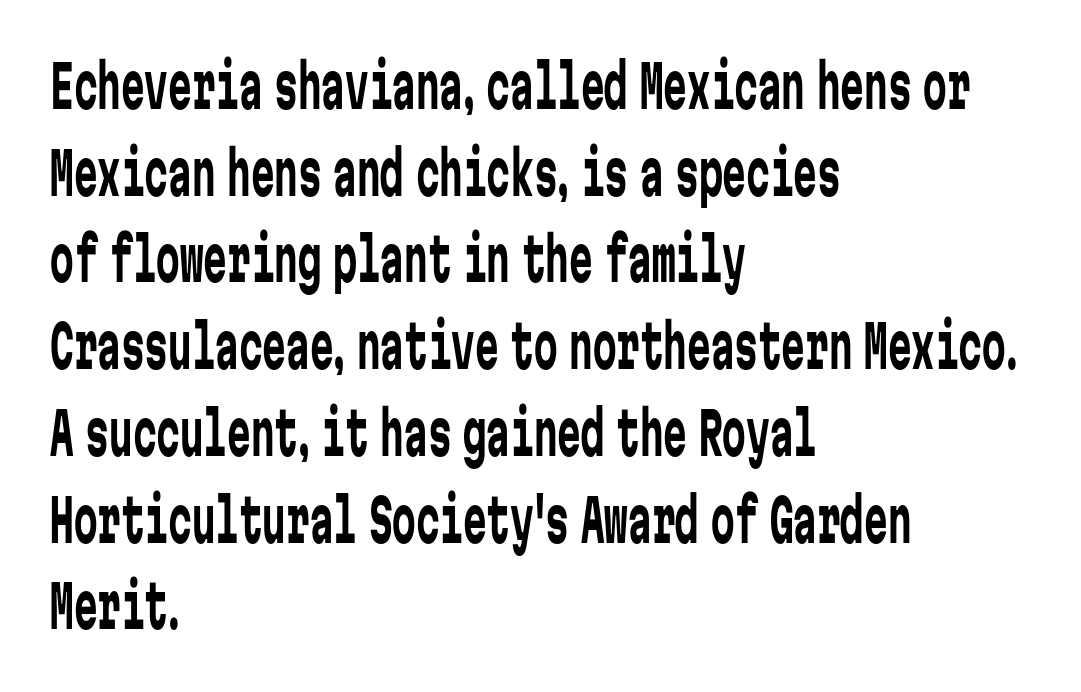
Bold? No — there's no thickening of the strokes. The text was rendered using a sans face with plain stroke endings. In terms of posture, this sample is upright. The lines are quadded left.
